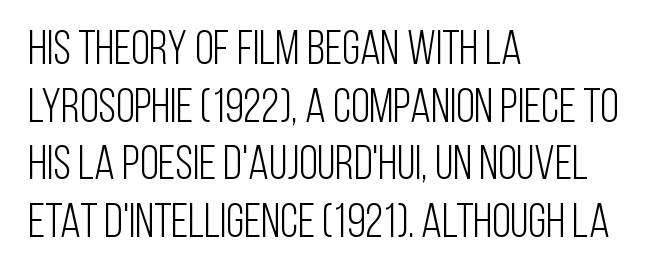
{"serif": "no", "italic": "no", "bold": "no", "weight": "light", "width": "condensed", "stroke_contrast": "low", "x_height": "large", "monospaced": "no", "underline": "no", "align": "left", "line_spacing_ratio": 1.2, "letter_spacing": "normal", "letter_spacing_em": 0.0, "glyph_px": 48}
